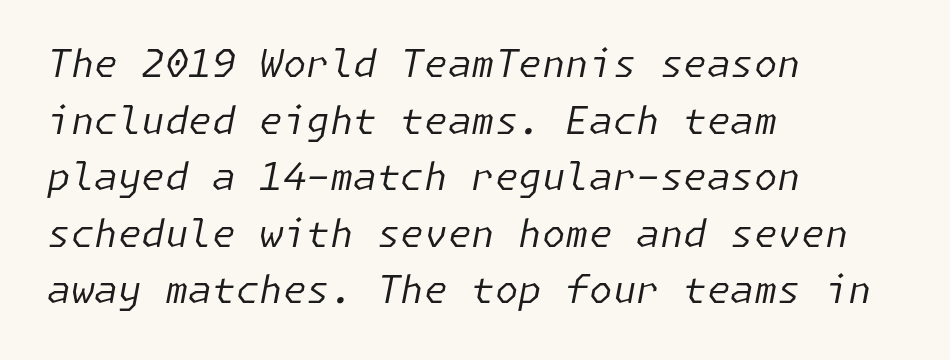
{"italic": "yes", "lean": "right", "slant_degrees": 11, "bold": "no", "weight": "regular", "width": "normal", "stroke_contrast": "low", "x_height": "medium", "underline": "no", "align": "left", "line_spacing": "normal", "line_spacing_ratio": 1.49, "letter_spacing": "normal", "letter_spacing_em": 0.0, "glyph_px": 38}
